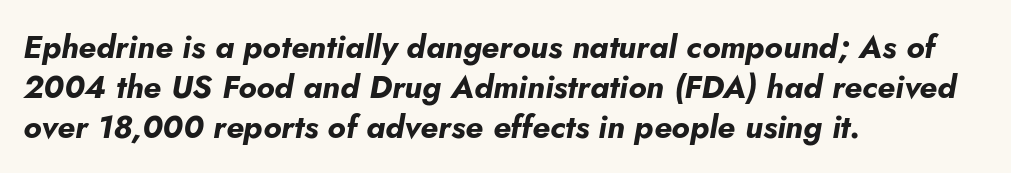
The letters are bold, with thick, heavy strokes. These lines are set flush left with a ragged right edge. Only glyphs here, with clear space below each row. Varying glyph widths throughout — classic text-font behaviour. The face used here has a pronounced slope to its letters.
